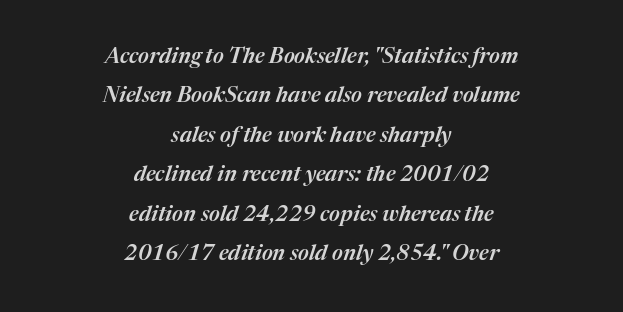
The image shows 21 px text type, italic (leaning right); set centered, line spacing 1.88x, normal letter spacing, not underlined.
